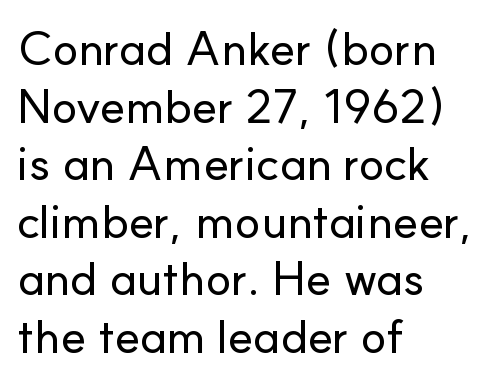
The image shows 48 px sans-serif type, upright; set left-aligned, line spacing 1.2x, normal letter spacing, not underlined; low stroke contrast and a small x-height.
